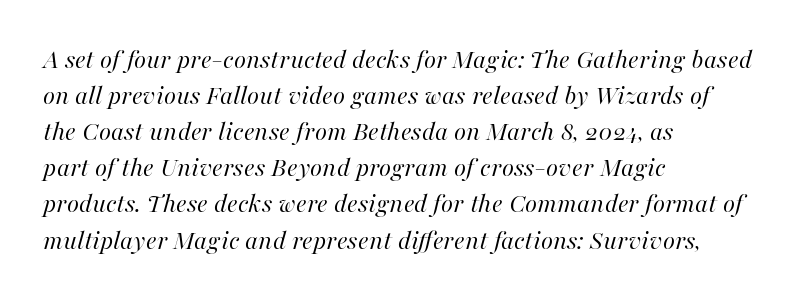
{"italic": "yes", "lean": "right", "slant_degrees": 16, "bold": "no", "weight": "regular", "width": "normal", "stroke_contrast": "high", "x_height": "medium", "monospaced": "no", "underline": "no", "align": "left", "line_spacing": "normal", "line_spacing_ratio": 1.29, "letter_spacing": "normal", "letter_spacing_em": 0.0, "glyph_px": 28}
